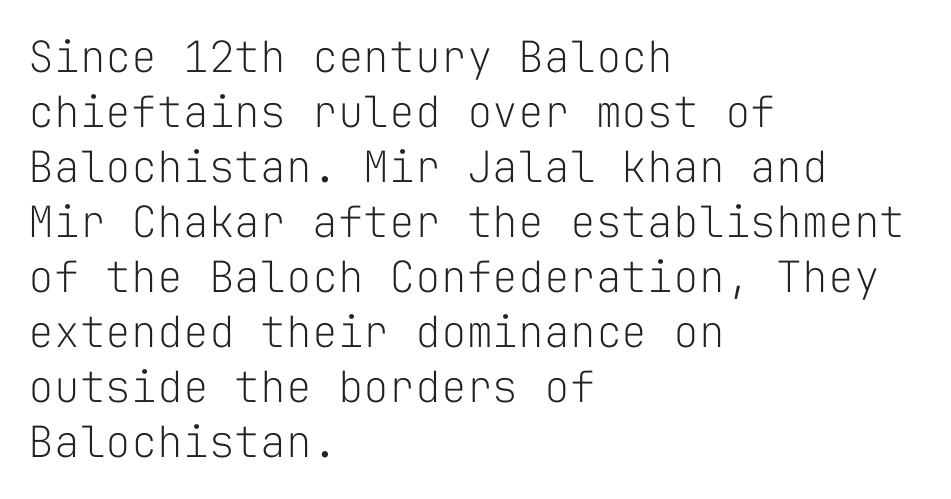
You could count columns in this text — the font is strictly monospaced. Every row of glyphs begins at an identical x-position on the left. Each row of text sits above clean, open space. Do the letters lean? They stand straight. These lines are composed in type without serifs. Default kerning and tracking; the words read as compact shapes.
